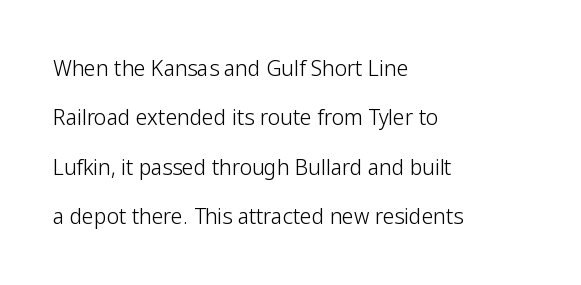
Q: Is the text bold? A: No.
Q: Is the text italic (slanted)? A: No, it is upright.
Q: Is the text underlined? A: No.
Q: How is the paragraph aligned? A: Left-aligned.
Q: Is the spacing between letters normal or unusually wide? A: Normal.
Q: Is the spacing between lines tight, normal or loose? A: Loose.
